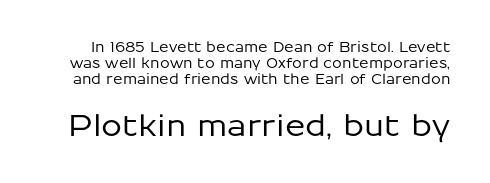
You can tell from the bare stems that sans-serif type was used. Tall strokes in this sample are plumb rather than angled. Rows of type sit shoulder to shoulder in the vertical direction. Nobody touched the tracking dial on this one.
